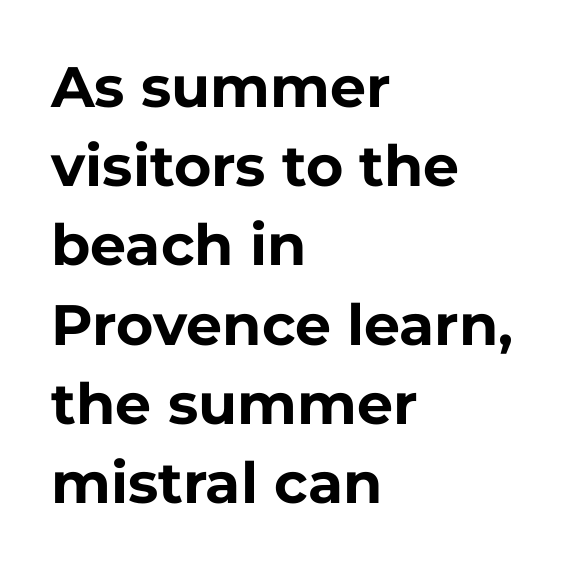
The image shows 57 px bold sans-serif type, upright; set left-aligned, normal line spacing (1.39x), normal letter spacing, not underlined; low stroke contrast and a medium x-height.
